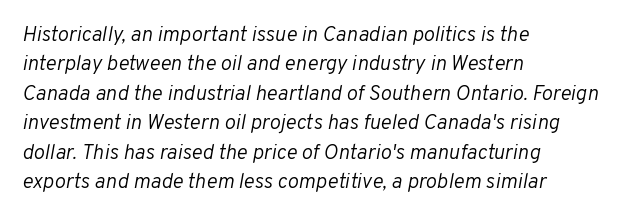
No extra tracking has been applied to these lines. These lines were composed using italics. Weight: regular or lighter. Honestly, there is no underline to notice here at all. The passage is arranged the way most books set body copy — flush left. This block has exactly the height ordinary leading produces.
